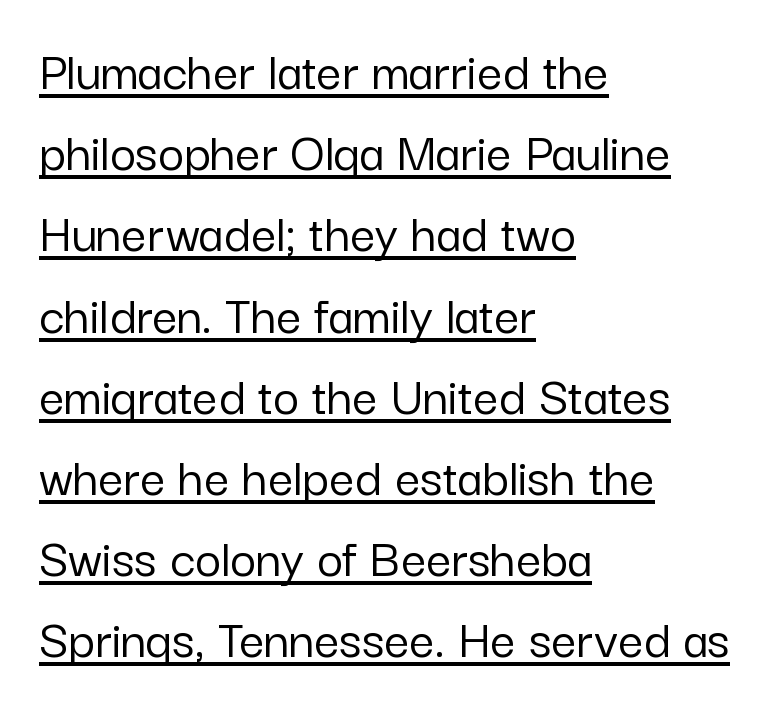
The image shows 56 px sans-serif type, upright; set left-aligned, normal line spacing (1.45x), normal letter spacing, underlined; low stroke contrast and a medium x-height.
